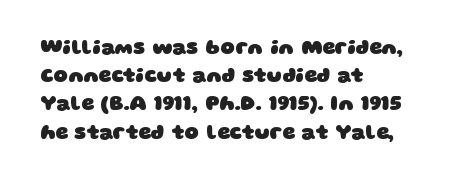
The horizontal fit of the characters is conventional and even. The letters are bold, with thick, heavy strokes. What's the leading like? Ordinary, nothing unusual. The specimen omits any rule beneath the text block's lines.
